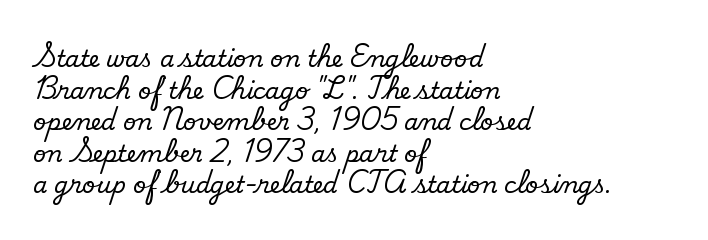
The image shows 23 px text type; set left-aligned, normal line spacing (1.37x), normal letter spacing, not underlined.
